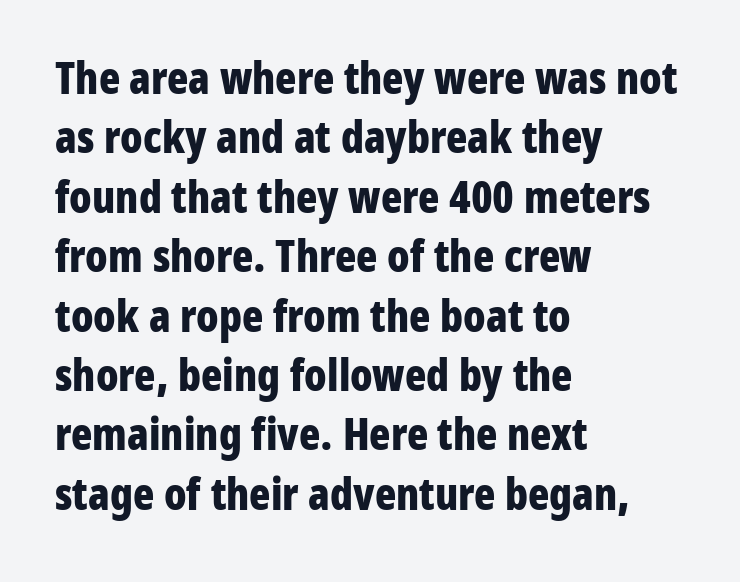
Default kerning and tracking; the words read as compact shapes. Has an underline been added? It has not. This sample has the flowing, uneven cadence of proportional lettering. Is this a sans? Yes — the strokes have no serifs.
